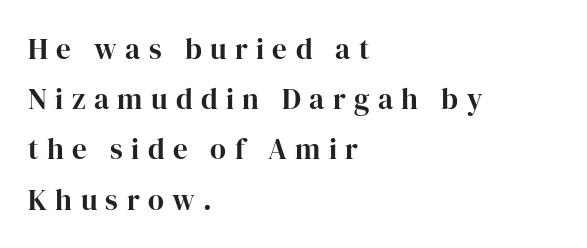
Every character sits straight up, as roman type does. Clear beneath every line of the passage. What kind of face is this? One with serifs. These lines are rendered in a variable-pitch font.
